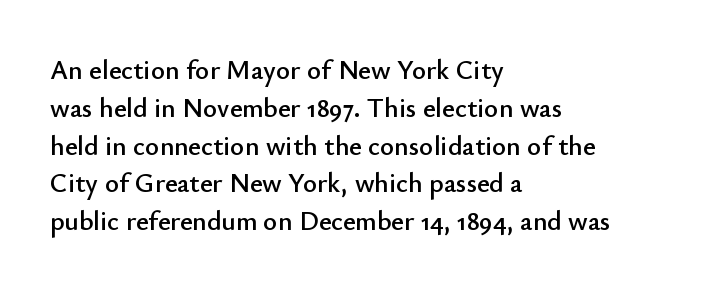
{"italic": "no", "underline": "no", "align": "left", "line_spacing": "normal", "line_spacing_ratio": 1.4, "letter_spacing": "normal", "letter_spacing_em": 0.0, "glyph_px": 27}
